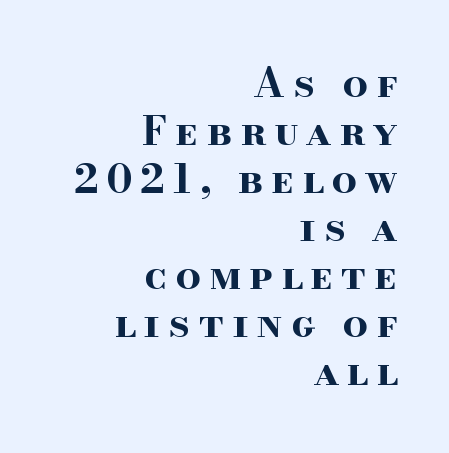
The image shows 40 px bold, wide serif type, upright; set right-aligned, line spacing 1.2x, unusually wide letter spacing (+0.2 em), not underlined; high stroke contrast and a small x-height.
